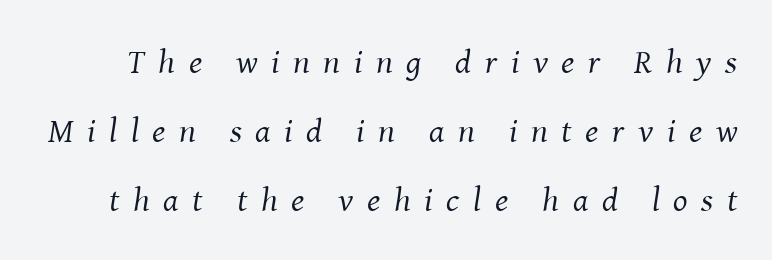
Look at the bottom of the vertical strokes: they flare into serifs here. Here the glyphs are tracked loosely, breaking word shapes into spaced letters. Leading: increased. Letters rest on an invisible, unmarked baseline. The font is comparable to plain body text, perhaps lighter.
